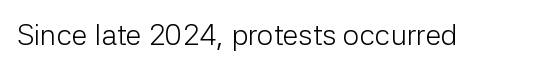
The image shows 29 px light sans-serif type, upright; set normal letter spacing, not underlined; low stroke contrast and a medium x-height.
